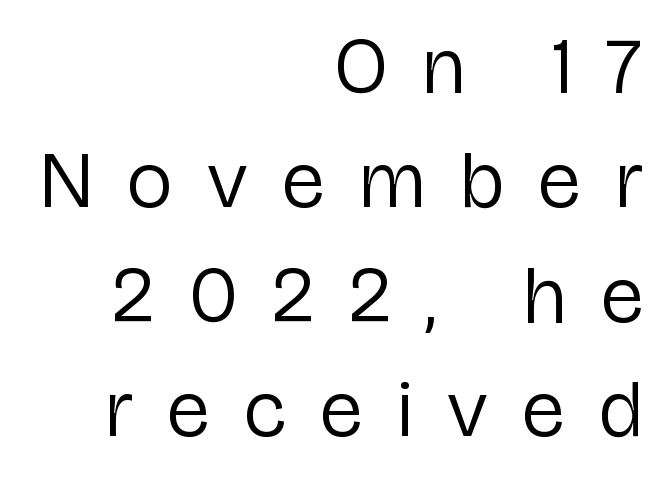
{"serif": "no", "italic": "no", "bold": "no", "weight": "regular", "width": "normal", "stroke_contrast": "low", "x_height": "medium", "monospaced": "no", "underline": "no", "align": "right", "line_spacing": "normal", "line_spacing_ratio": 1.43, "letter_spacing": "wide", "letter_spacing_em": 0.43, "glyph_px": 80}
